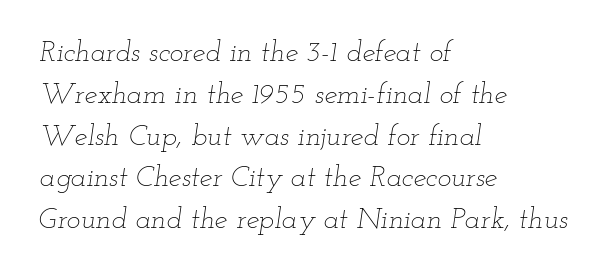
Q: Is the text bold? A: No.
Q: Is the text italic (slanted)? A: Yes, it leans right by about 12 degrees.
Q: Is the text underlined? A: No.
Q: How is the paragraph aligned? A: Left-aligned.
Q: Is the spacing between letters normal or unusually wide? A: Normal.
Q: Is the spacing between lines tight, normal or loose? A: Normal.
Q: Width (condensed, normal, or wide)? A: Wide.
Q: Stroke contrast? A: Low.
Q: x-height? A: Small.
Q: Monospaced? A: No.
